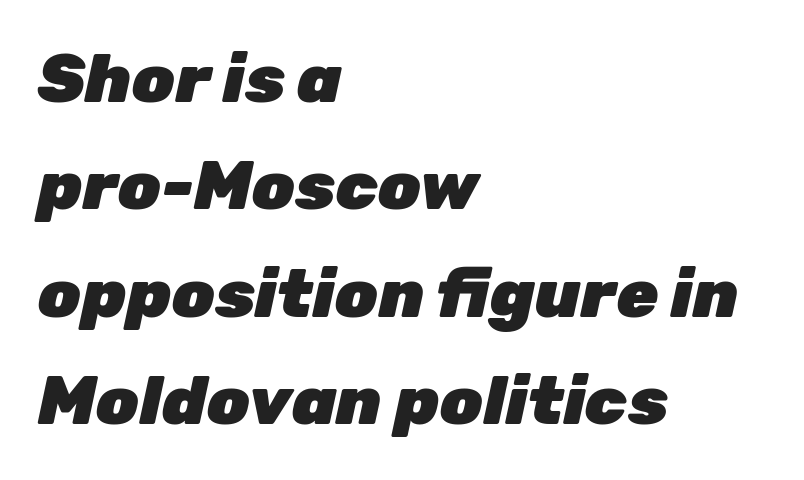
Characters follow at the spacing the type designer built in. Caption: bold face, heavy strokes. This sample uses an oblique cut, with every glyph tilted off the vertical. The rendering uses natural spacing where letterforms have individual widths. Rule under the text: the space is simply empty.
